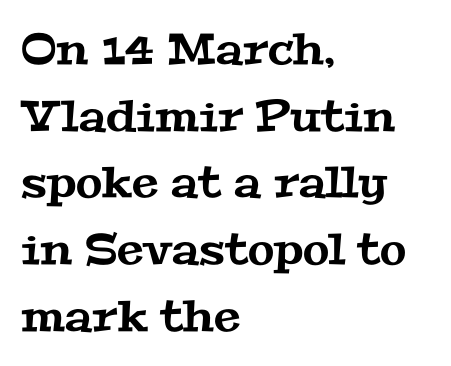
{"serif": "yes", "width": "wide", "stroke_contrast": "medium", "x_height": "medium", "monospaced": "no", "underline": "no", "align": "left", "line_spacing": "normal", "line_spacing_ratio": 1.55, "letter_spacing": "normal", "letter_spacing_em": 0.0, "glyph_px": 43}
